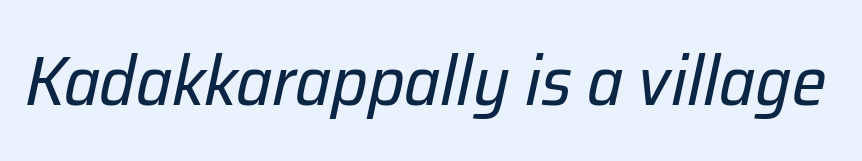
Q: Is the text bold? A: No.
Q: Is the text italic (slanted)? A: Yes, it leans right by about 12 degrees.
Q: Is the text underlined? A: No.
Q: Is the spacing between letters normal or unusually wide? A: Normal.
Q: Width (condensed, normal, or wide)? A: Normal.
Q: Stroke contrast? A: Low.
Q: x-height? A: Medium.
Q: Monospaced? A: No.
